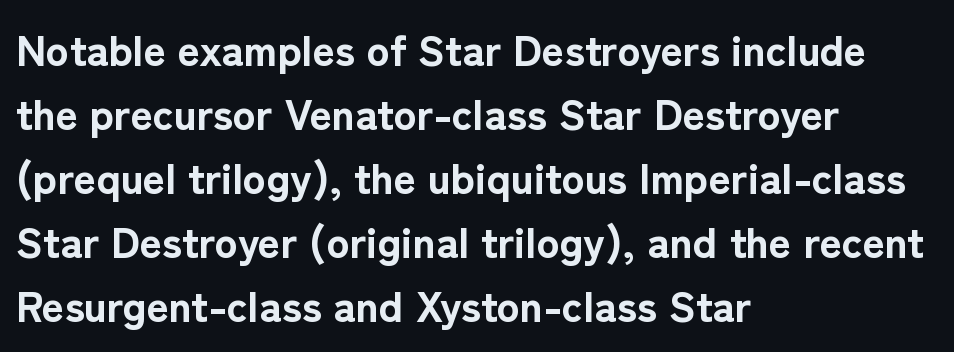
Q: Is the text bold? A: Yes.
Q: Is the text italic (slanted)? A: No, it is upright.
Q: Is the typeface a serif or a sans-serif typeface? A: Sans-serif.
Q: Is the text underlined? A: No.
Q: How is the paragraph aligned? A: Left-aligned.
Q: Is the spacing between letters normal or unusually wide? A: Normal.
Q: Is the spacing between lines tight, normal or loose? A: Normal.
Q: Width (condensed, normal, or wide)? A: Normal.
Q: Stroke contrast? A: Low.
Q: x-height? A: Medium.
Q: Monospaced? A: No.
